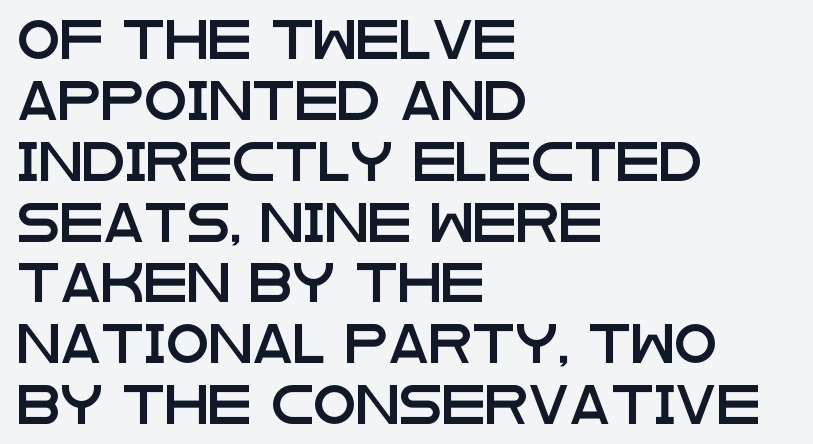
The image shows 39 px wide sans-serif type, upright; set left-aligned, normal line spacing (1.56x), normal letter spacing, not underlined; low stroke contrast and a large x-height.
